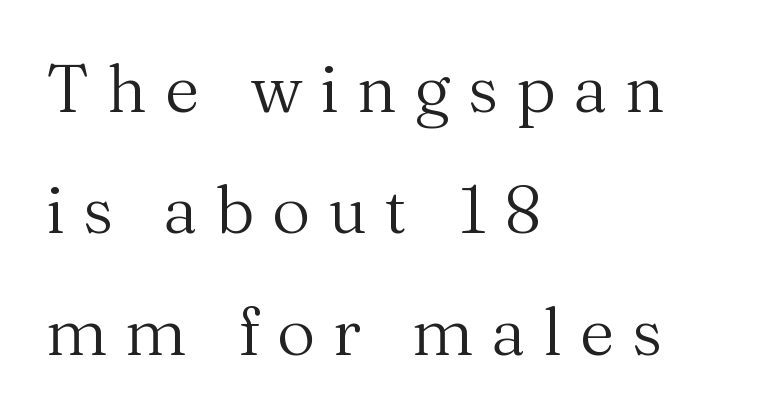
This rendering widens character spacing well past its baseline value. The space directly below the letters is spotless. Are there feet on the stems? There are — it's a serif. The paragraph shown leans on its left margin. The passage shown is typed in a proportional face where columns would drift. The weight tops out at a normal text grade.
